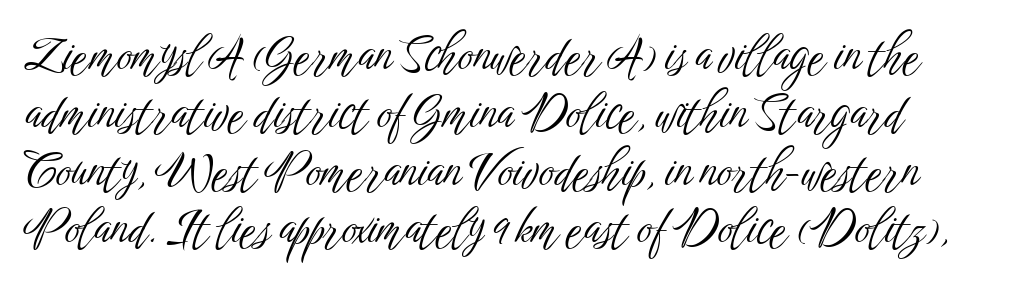
The image shows 47 px light, condensed sans-serif type; set line spacing 1.23x, normal letter spacing, not underlined; low stroke contrast and a medium x-height.
